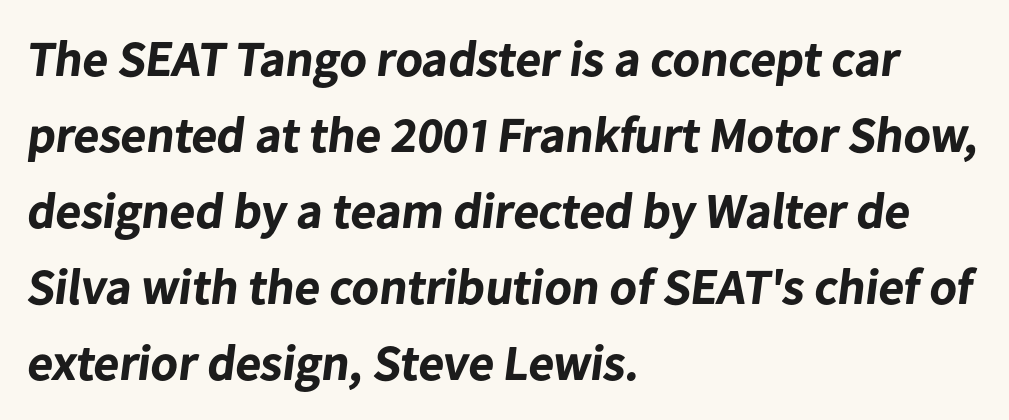
Q: Is the text bold? A: Yes.
Q: Is the typeface a serif or a sans-serif typeface? A: Sans-serif.
Q: Is the text underlined? A: No.
Q: How is the paragraph aligned? A: Left-aligned.
Q: Is the spacing between letters normal or unusually wide? A: Normal.
Q: Is the spacing between lines tight, normal or loose? A: Normal.
Q: Width (condensed, normal, or wide)? A: Normal.
Q: Stroke contrast? A: Low.
Q: x-height? A: Medium.
Q: Monospaced? A: No.
